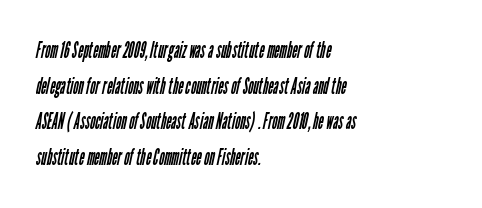
Which margin do the lines hug? The left one — the right edge is uneven. What stands out about the letter spacing? Nothing — it is the standard amount. One glance says typical: line gaps are just what's usual. Check under the words: just untouched page. Weight class: somewhere from thin through regular.
